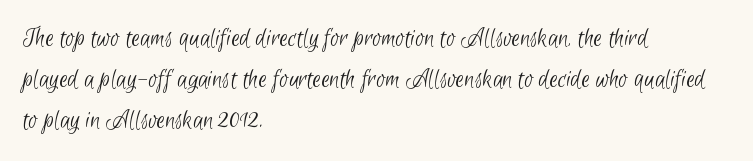
The letters look calm and open, with moderate or lighter stems. Reading down the block, your eye returns to a fixed left position each line. Look at the tracking — it's just the regular setting, nothing added. Rows of type keep a routine distance in the vertical direction. The space directly below the letters is spotless.
